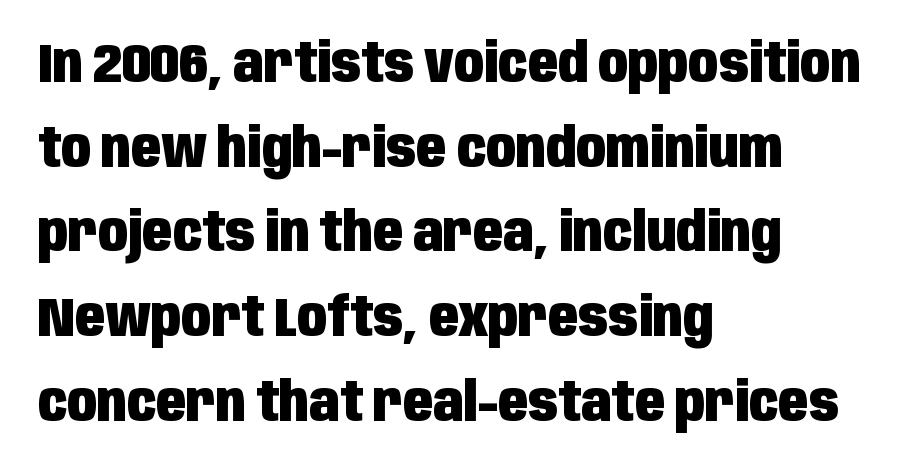
{"serif": "no", "italic": "no", "bold": "yes", "weight": "heavy", "width": "condensed", "stroke_contrast": "low", "x_height": "large", "monospaced": "no", "underline": "no", "align": "left", "line_spacing": "normal", "line_spacing_ratio": 1.54, "letter_spacing": "normal", "letter_spacing_em": 0.0, "glyph_px": 55}
